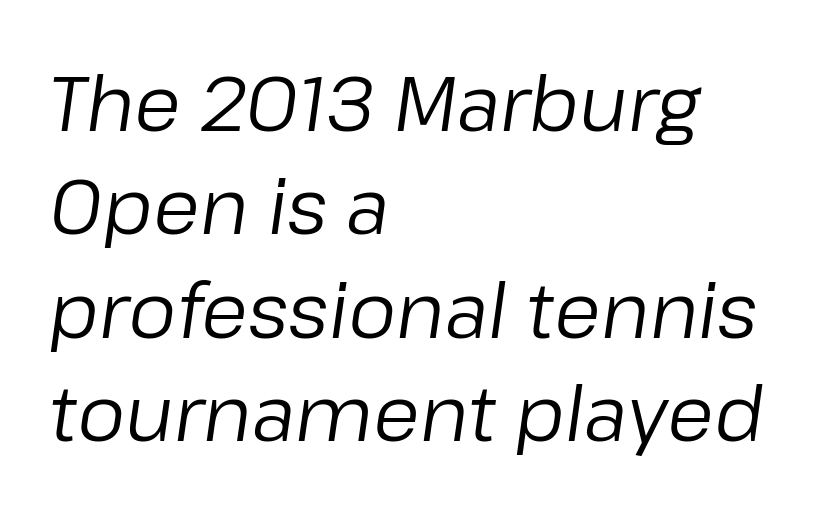
The passage shown is typed in a proportional face where columns would drift. This sample uses an oblique cut, with every glyph tilted off the vertical. Compared with a typical body face, this is equally light or lighter still. The glyphs are unaccompanied by any horizontal stroke below them. How are the letters spaced? Ordinarily, with no added tracking. Quick note: interline space is typical.
